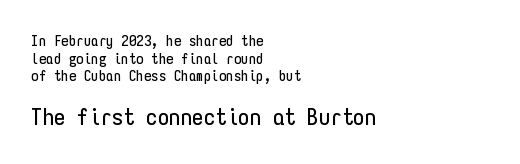
{"italic": "no", "underline": "no", "align": "left", "line_spacing_ratio": 1.18, "letter_spacing": "normal", "letter_spacing_em": 0.0, "larger_block": "second", "size_ratio": 1.53, "glyph_px": 23}
